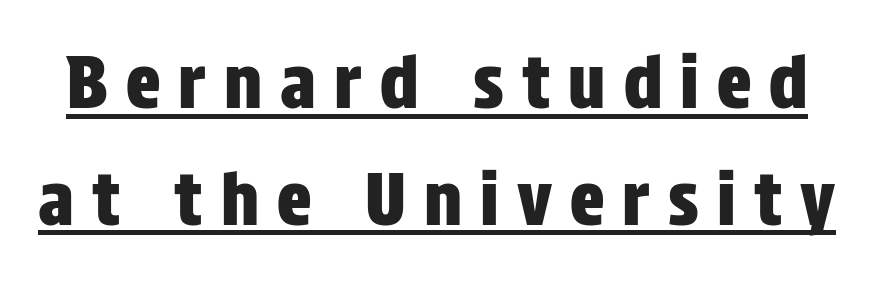
{"serif": "no", "italic": "no", "width": "condensed", "stroke_contrast": "low", "x_height": "large", "monospaced": "no", "underline": "yes", "line_spacing": "normal", "line_spacing_ratio": 1.62, "letter_spacing": "wide", "letter_spacing_em": 0.25, "glyph_px": 72}
